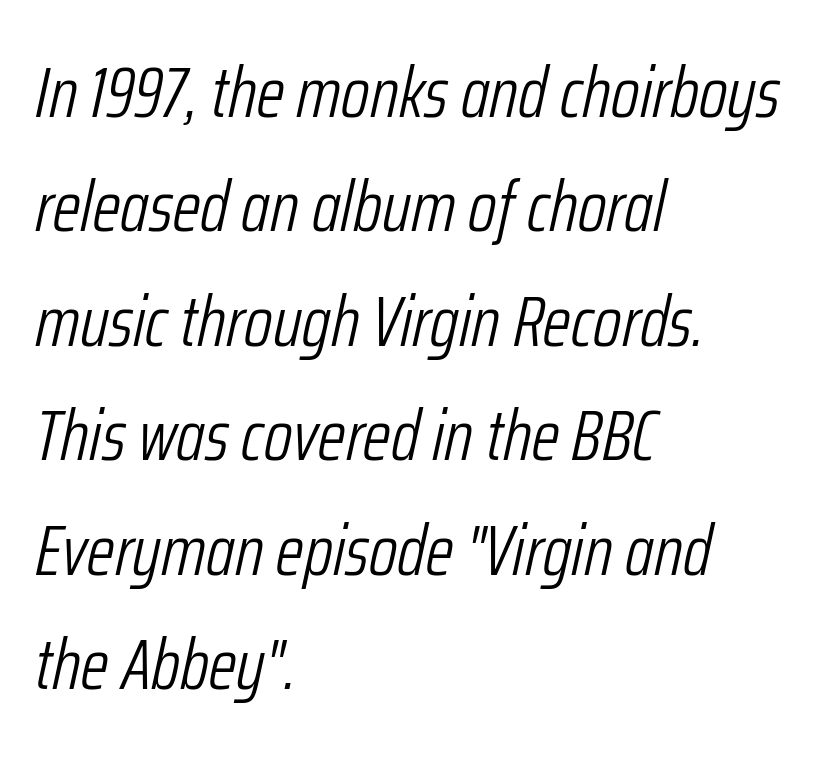
{"italic": "yes", "lean": "right", "slant_degrees": 12, "bold": "no", "weight": "light", "width": "condensed", "stroke_contrast": "low", "x_height": "medium", "monospaced": "no", "underline": "no", "align": "left", "line_spacing": "normal", "line_spacing_ratio": 1.59, "letter_spacing": "normal", "letter_spacing_em": 0.0, "glyph_px": 72}
